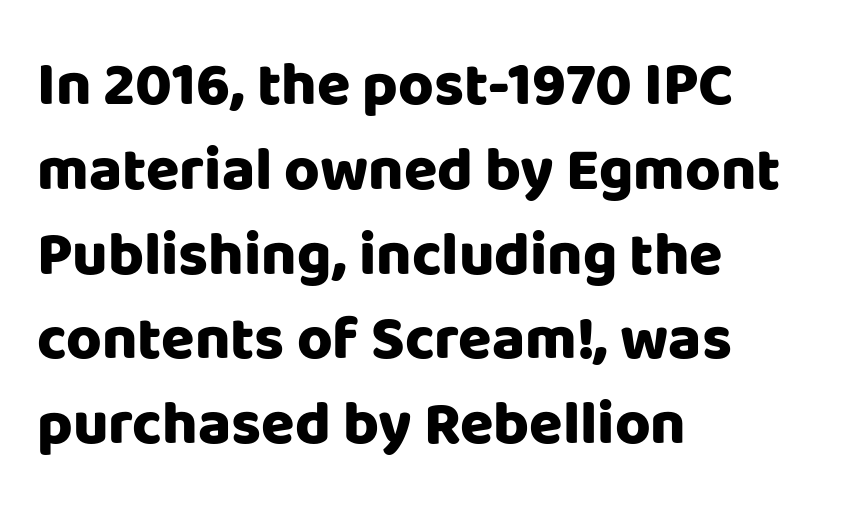
The image shows 61 px heavy sans-serif type, upright; set left-aligned, normal line spacing (1.39x), normal letter spacing, not underlined; low stroke contrast and a large x-height.
